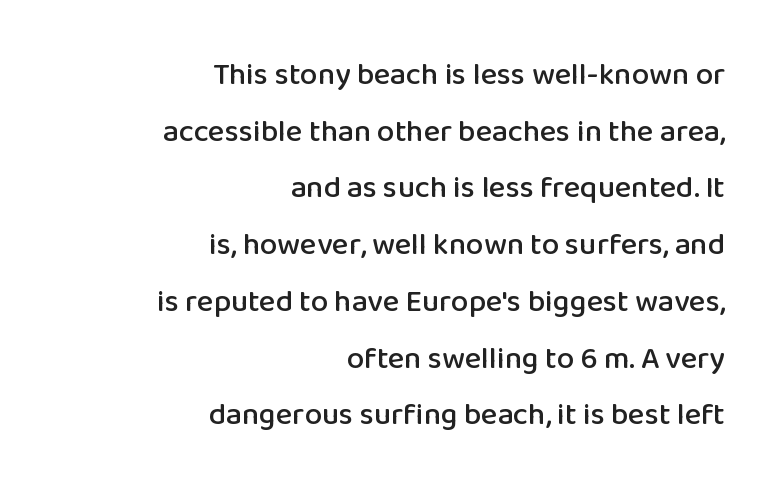
Proportional: the letters do not fall into vertical columns. It's the straight-up-and-down kind of type. A student would call this right alignment; a typographer would say flush right, rag left. Letters rest on an invisible, unmarked baseline. Does the type have serifs? No, each stem ends abruptly. What stands out about the letter spacing? Nothing — it is the standard amount.
